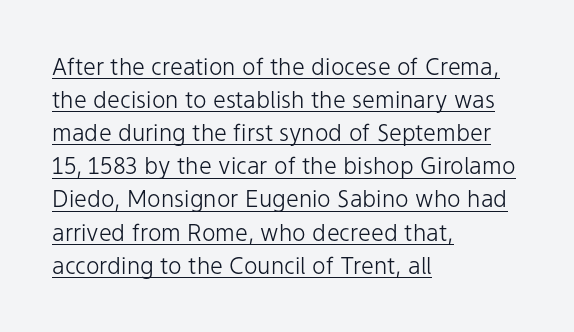
{"italic": "no", "bold": "no", "underline": "yes", "align": "left", "line_spacing": "normal", "line_spacing_ratio": 1.44, "letter_spacing": "normal", "letter_spacing_em": 0.0, "glyph_px": 23}
